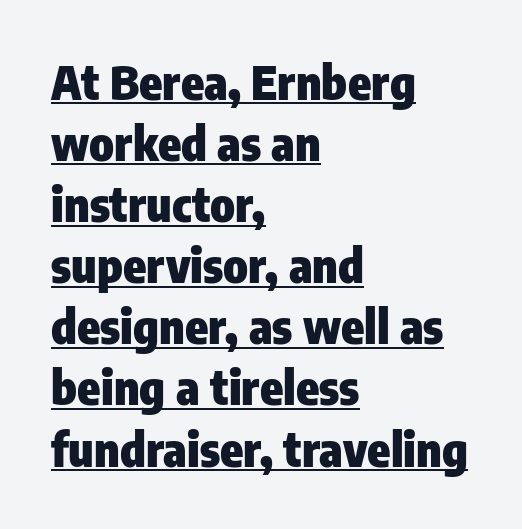
Q: Is the text bold? A: Yes.
Q: Is the text italic (slanted)? A: No, it is upright.
Q: Is the typeface a serif or a sans-serif typeface? A: Sans-serif.
Q: Is the text underlined? A: Yes.
Q: How is the paragraph aligned? A: Left-aligned.
Q: Is the spacing between letters normal or unusually wide? A: Normal.
Q: Is the spacing between lines tight, normal or loose? A: Normal.
Q: Width (condensed, normal, or wide)? A: Condensed.
Q: Stroke contrast? A: Low.
Q: x-height? A: Medium.
Q: Monospaced? A: No.
